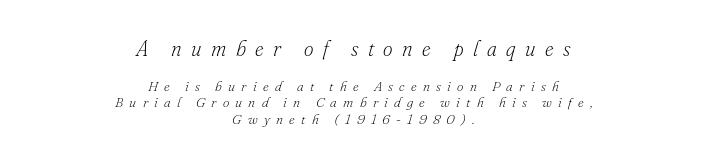
Q: Is the text bold? A: No.
Q: Is the text italic (slanted)? A: Yes, it leans right by about 16 degrees.
Q: Is the text underlined? A: No.
Q: How is the paragraph aligned? A: Centered.
Q: Is the spacing between letters normal or unusually wide? A: Unusually wide.
Q: Which block of text is set in a larger size, the first (top) or the second (bottom)? A: The first (top) one.
